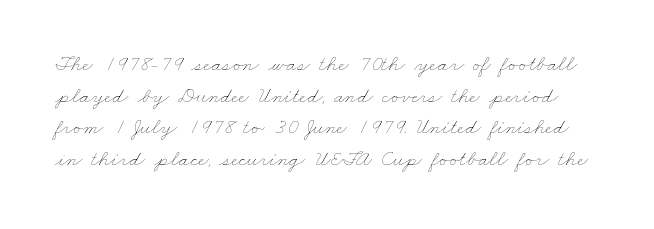
The image shows 22 px text type; set normal line spacing (1.44x), normal letter spacing, not underlined.
